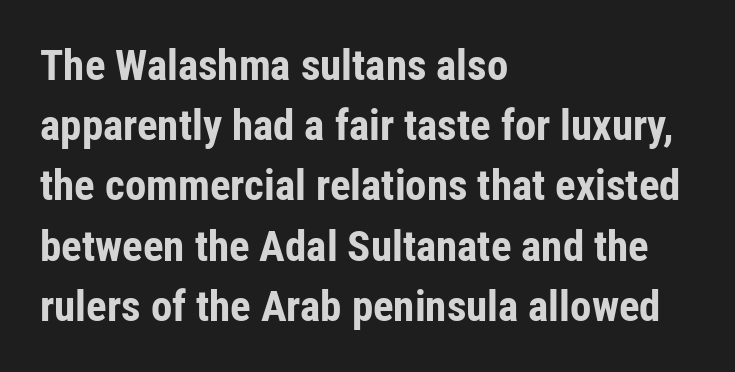
The image shows 43 px bold, condensed sans-serif type, upright; set left-aligned, normal line spacing (1.4x), normal letter spacing, not underlined; low stroke contrast and a medium x-height.
